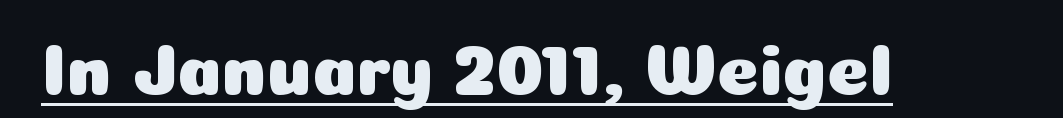
A continuous stroke trails under the words, as in a hyperlink. Vertical strokes here are truly vertical. Caption: standard tracking, unaltered. Examine the stroke ends and you'll find no serifs. The passage shown is typed in a proportional face where columns would drift.
